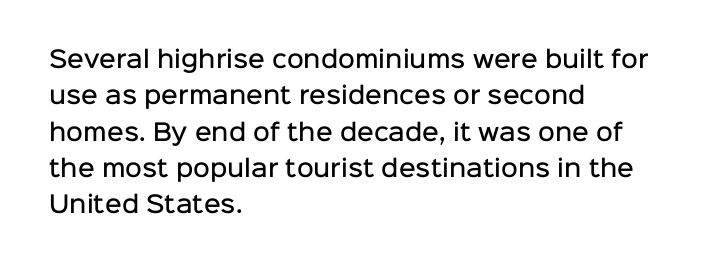
{"italic": "no", "bold": "semi", "underline": "no", "align": "left", "line_spacing": "normal", "line_spacing_ratio": 1.58, "letter_spacing": "normal", "letter_spacing_em": 0.0, "glyph_px": 23}
